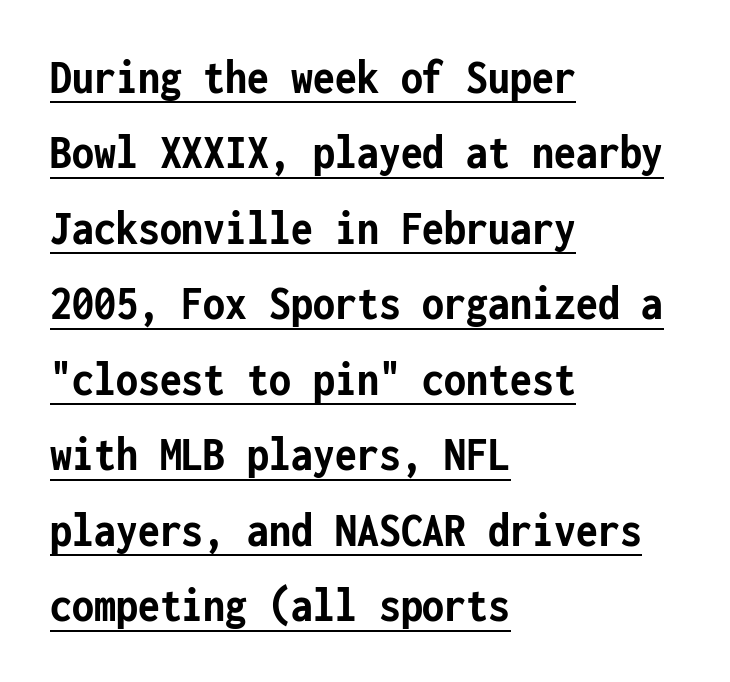
{"serif": "no", "italic": "no", "bold": "yes", "weight": "semibold", "width": "condensed", "stroke_contrast": "low", "x_height": "medium", "monospaced": "yes", "underline": "yes", "align": "left", "line_spacing": "normal", "line_spacing_ratio": 1.51, "letter_spacing": "normal", "letter_spacing_em": 0.0, "glyph_px": 50}
